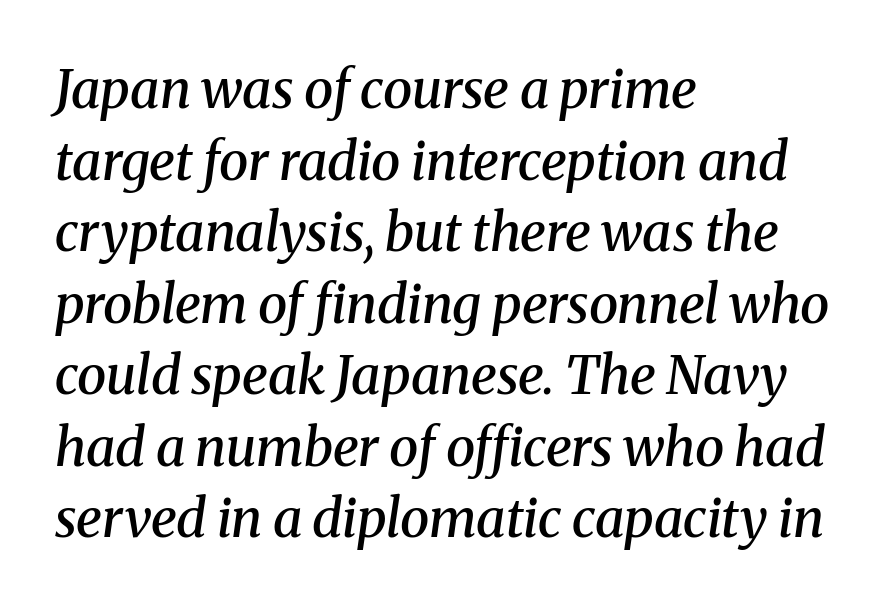
The image shows 53 px semibold serif type, italic (leaning right); set left-aligned, normal line spacing (1.35x), normal letter spacing, not underlined; medium stroke contrast and a medium x-height.
